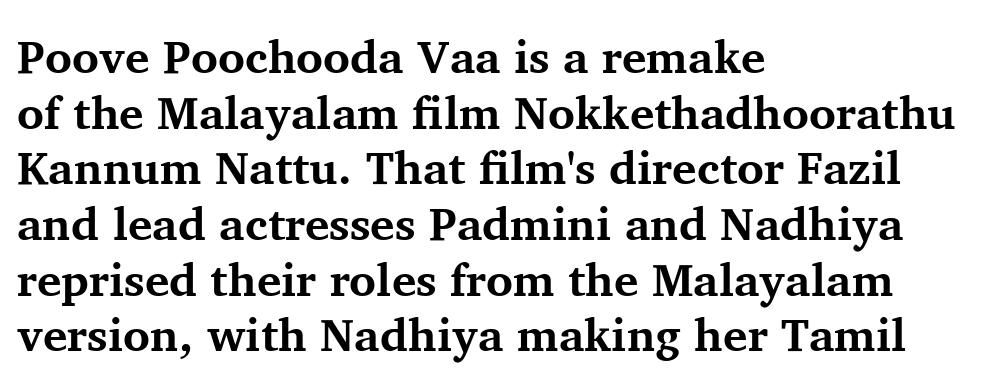
Q: Is the text bold? A: Yes.
Q: Is the text italic (slanted)? A: No, it is upright.
Q: Is the typeface a serif or a sans-serif typeface? A: Serif.
Q: Is the text underlined? A: No.
Q: How is the paragraph aligned? A: Left-aligned.
Q: Is the spacing between letters normal or unusually wide? A: Normal.
Q: Width (condensed, normal, or wide)? A: Normal.
Q: Stroke contrast? A: Medium.
Q: x-height? A: Medium.
Q: Monospaced? A: No.
